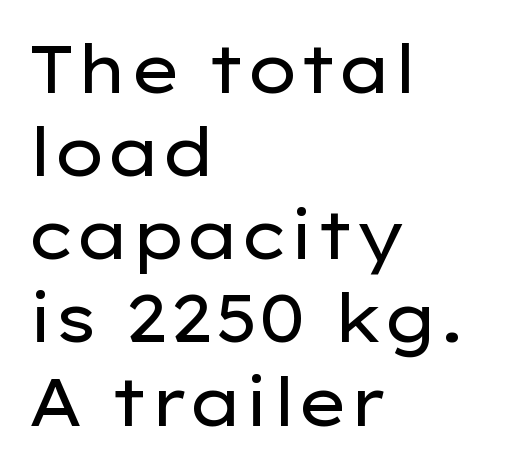
{"serif": "no", "italic": "no", "bold": "no", "weight": "regular", "width": "wide", "stroke_contrast": "low", "x_height": "medium", "monospaced": "no", "underline": "no", "align": "left", "line_spacing": "normal", "line_spacing_ratio": 1.26, "letter_spacing": "normal", "letter_spacing_em": 0.0, "glyph_px": 66}
